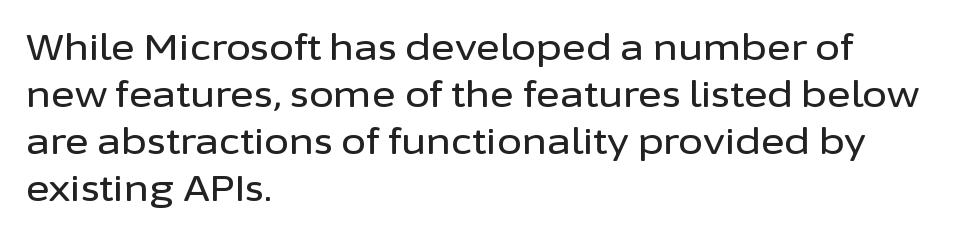
Summary of vertical rhythm: regular, with standard interline spacing. Between one letter and the next there's only the usual sliver of space. Type style note: lacks serifs. Is this a fixed-width face? No — the glyphs have proportional, varying widths. Descenders are the only things crossing below the line.
